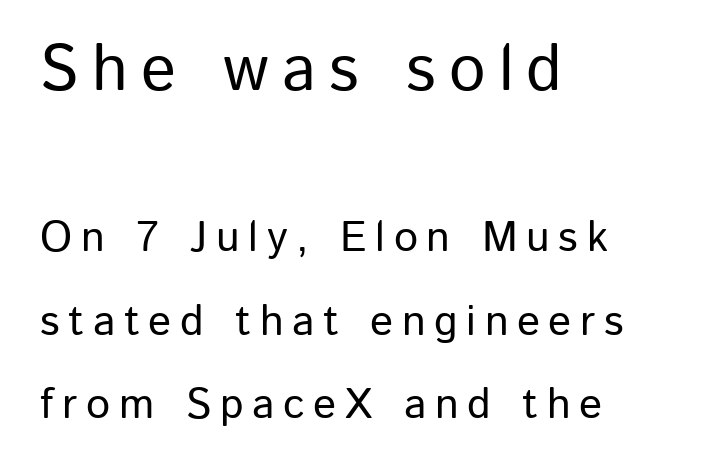
{"serif": "no", "italic": "no", "width": "normal", "stroke_contrast": "low", "x_height": "medium", "monospaced": "no", "underline": "no", "align": "left", "line_spacing": "loose", "line_spacing_ratio": 1.94, "letter_spacing": "wide", "letter_spacing_em": 0.2, "larger_block": "first", "size_ratio": 1.51, "glyph_px": 65}
